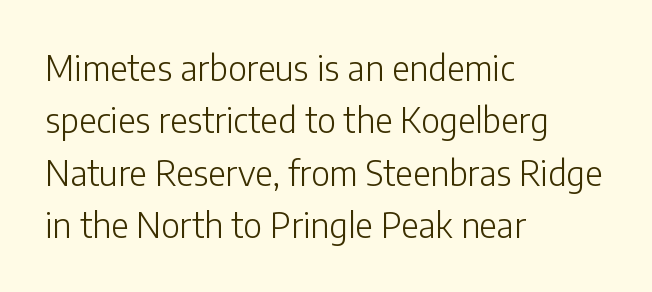
Think of a printed novel: that variable character pitch is what you see here. Compared with typical paragraphs, the rows here are spaced about the same. This is the regular roman posture of the typeface. Default kerning and tracking; the words read as compact shapes. The letters carry no serifs — their stems end cleanly without finishing strokes.
